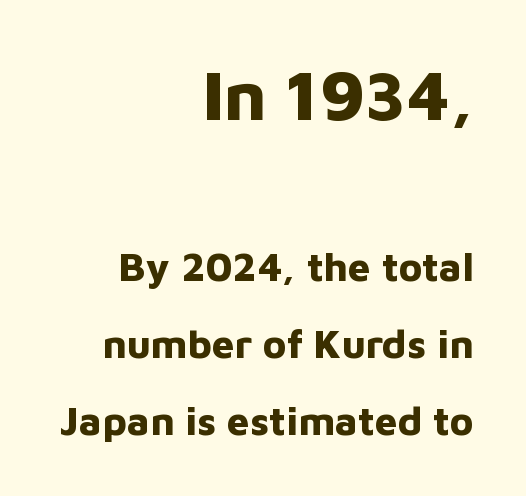
{"serif": "no", "italic": "no", "bold": "yes", "weight": "bold", "width": "normal", "stroke_contrast": "low", "x_height": "medium", "monospaced": "no", "underline": "no", "align": "right", "line_spacing": "loose", "line_spacing_ratio": 1.92, "letter_spacing": "normal", "letter_spacing_em": 0.0, "larger_block": "first", "size_ratio": 1.75, "glyph_px": 70}
